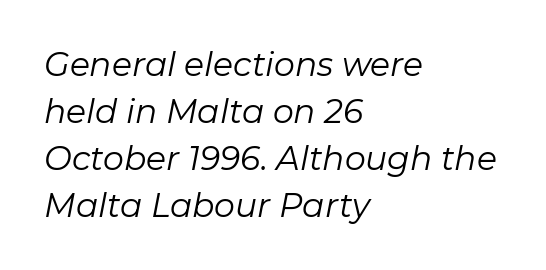
The image shows 33 px regular-weight type, italic (leaning right); set left-aligned, normal line spacing (1.42x), normal letter spacing, not underlined; low stroke contrast and a medium x-height.
